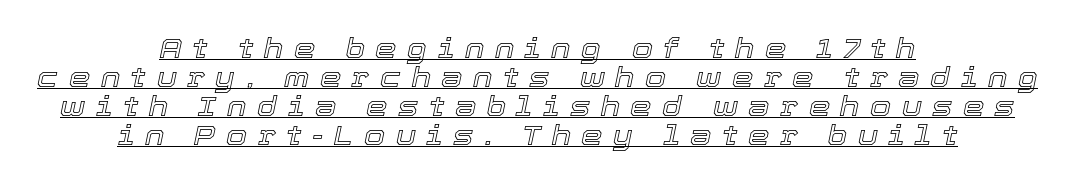
{"italic": "yes", "lean": "right", "slant_degrees": 12, "underline": "yes", "align": "center", "line_spacing": "tight", "line_spacing_ratio": 1.07, "letter_spacing": "wide", "letter_spacing_em": 0.39, "glyph_px": 27}
